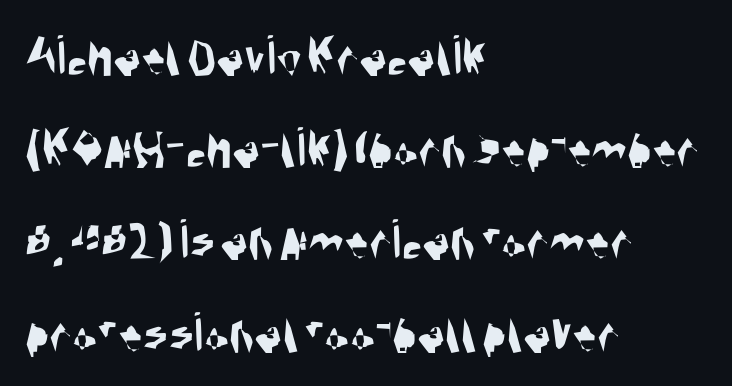
Q: Is the typeface a serif or a sans-serif typeface? A: Sans-serif.
Q: Is the text underlined? A: No.
Q: How is the paragraph aligned? A: Left-aligned.
Q: Is the spacing between letters normal or unusually wide? A: Normal.
Q: Is the spacing between lines tight, normal or loose? A: Normal.
Q: Width (condensed, normal, or wide)? A: Condensed.
Q: Stroke contrast? A: Medium.
Q: x-height? A: Large.
Q: Monospaced? A: No.
